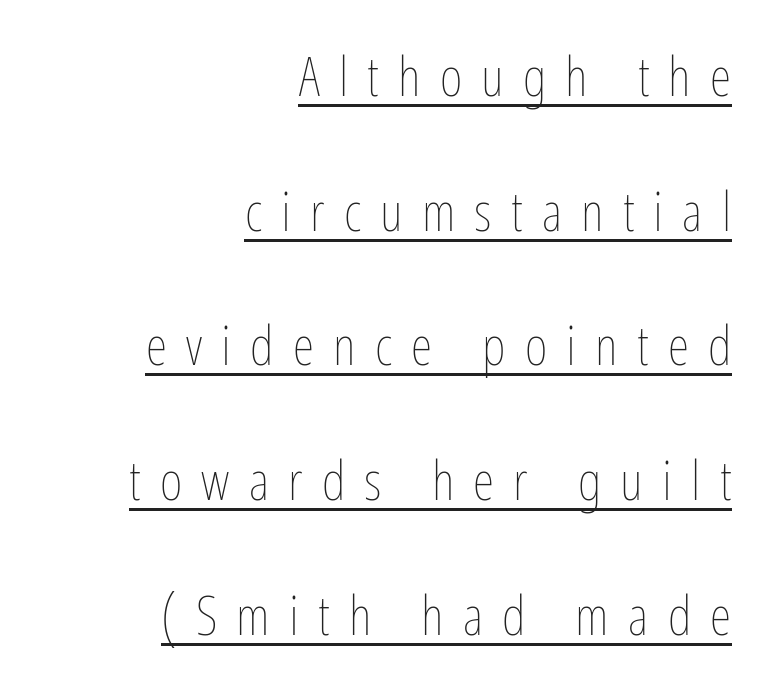
{"italic": "no", "bold": "no", "weight": "thin", "width": "condensed", "stroke_contrast": "low", "x_height": "medium", "monospaced": "no", "underline": "yes", "align": "right", "line_spacing": "loose", "line_spacing_ratio": 2.45, "letter_spacing": "wide", "letter_spacing_em": 0.35, "glyph_px": 55}
